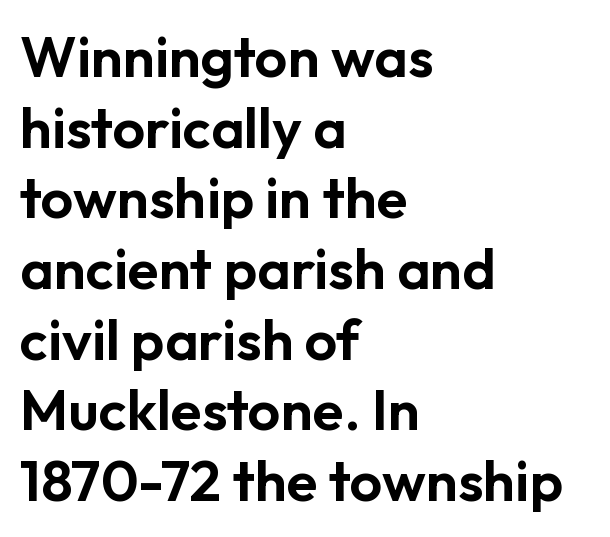
Teacher's note: observe the even left margin — that is flush-left alignment. Words appear dense and cohesive because spacing is normal. A clean baseline with only descenders dipping below it. Proportional: the letters do not fall into vertical columns.
